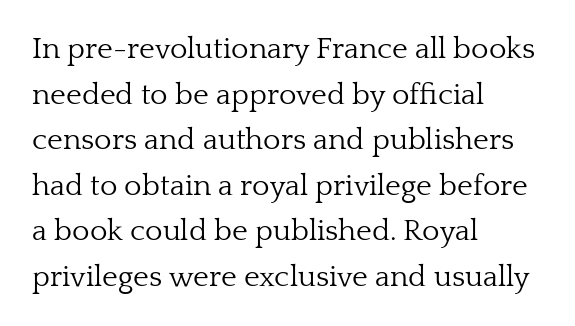
Q: Is the text bold? A: No.
Q: Is the text italic (slanted)? A: No, it is upright.
Q: Is the typeface a serif or a sans-serif typeface? A: Serif.
Q: Is the text underlined? A: No.
Q: How is the paragraph aligned? A: Left-aligned.
Q: Is the spacing between letters normal or unusually wide? A: Normal.
Q: Is the spacing between lines tight, normal or loose? A: Normal.
Q: Width (condensed, normal, or wide)? A: Normal.
Q: Stroke contrast? A: Low.
Q: x-height? A: Medium.
Q: Monospaced? A: No.
